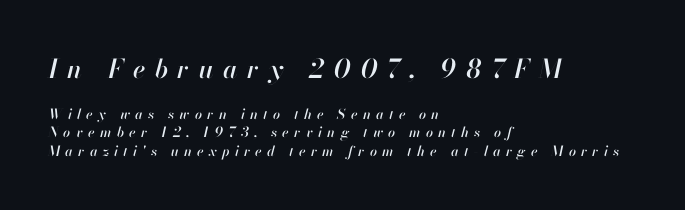
{"italic": "yes", "lean": "right", "slant_degrees": 13, "underline": "no", "align": "left", "line_spacing": "normal", "line_spacing_ratio": 1.31, "letter_spacing": "wide", "letter_spacing_em": 0.37, "larger_block": "first", "size_ratio": 1.86, "glyph_px": 26}
